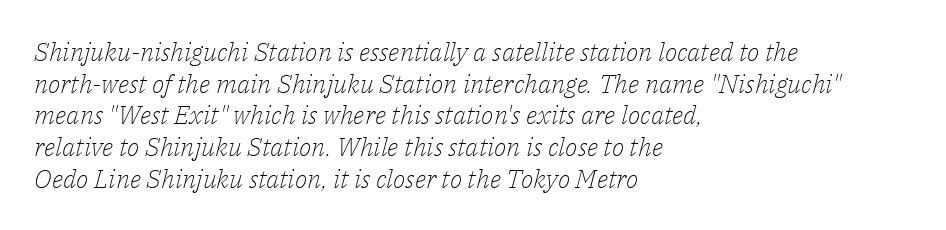
The image shows 26 px text type, italic (leaning right); set left-aligned, line spacing 1.22x, normal letter spacing, not underlined.
